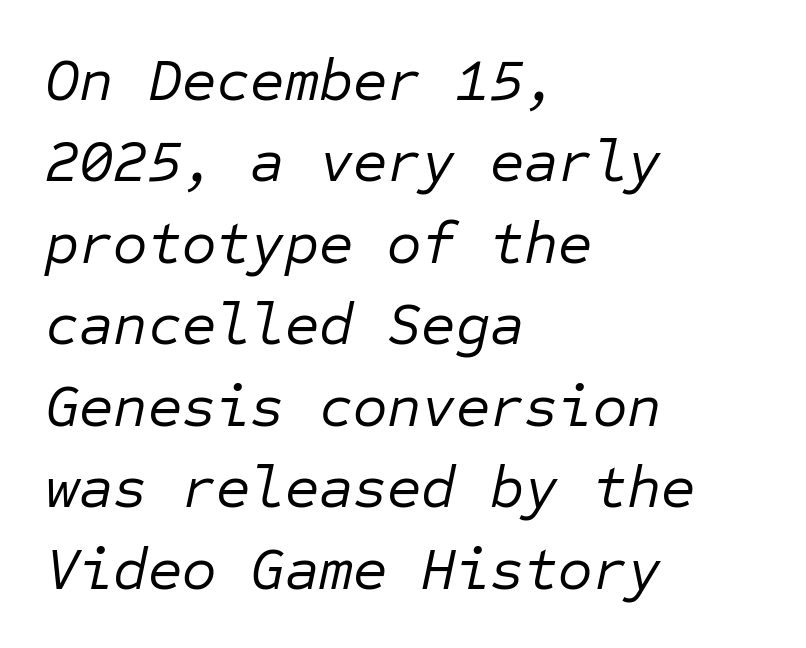
{"italic": "yes", "lean": "right", "slant_degrees": 12, "bold": "no", "weight": "regular", "width": "normal", "stroke_contrast": "low", "x_height": "medium", "monospaced": "yes", "underline": "no", "align": "left", "line_spacing": "normal", "line_spacing_ratio": 1.38, "letter_spacing": "normal", "letter_spacing_em": 0.0, "glyph_px": 59}
